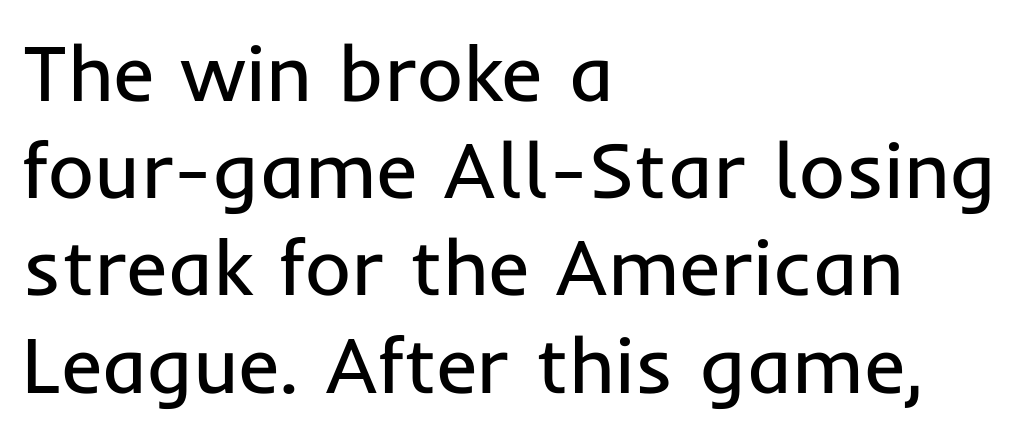
Every stem runs plumb, perpendicular to the baseline. Every row of glyphs begins at an identical x-position on the left. The text was rendered using a sans face with plain stroke endings. Heaviness? Minimal to ordinary, like unemphasized prose. Type without underlining. Between one letter and the next there's only the usual sliver of space.
